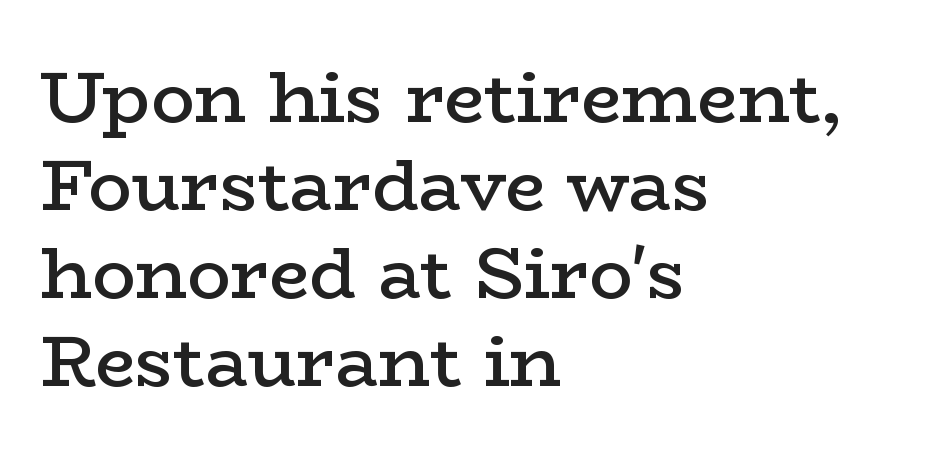
The image shows 72 px semibold, wide serif type, upright; set left-aligned, line spacing 1.22x, normal letter spacing, not underlined; low stroke contrast and a medium x-height.
